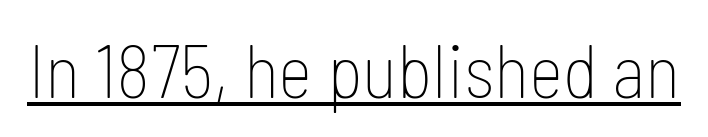
{"serif": "no", "italic": "no", "bold": "no", "weight": "thin", "width": "condensed", "stroke_contrast": "low", "x_height": "medium", "monospaced": "no", "underline": "yes", "letter_spacing": "normal", "letter_spacing_em": 0.0, "glyph_px": 74}
